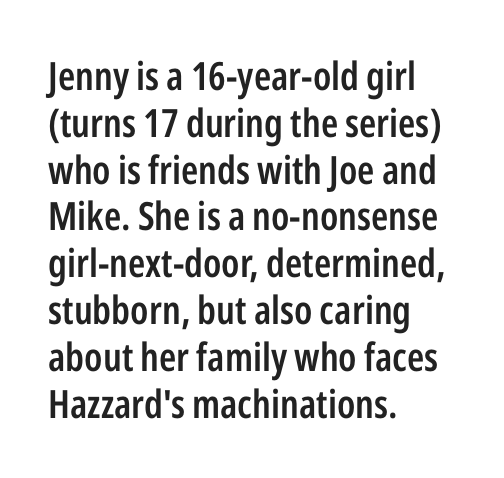
Default kerning and tracking; the words read as compact shapes. The rendering uses natural spacing where letterforms have individual widths. Posture: vertical. Examine the stroke ends and you'll find no serifs. A classic flush-left, rag-right setting is used for this passage.
